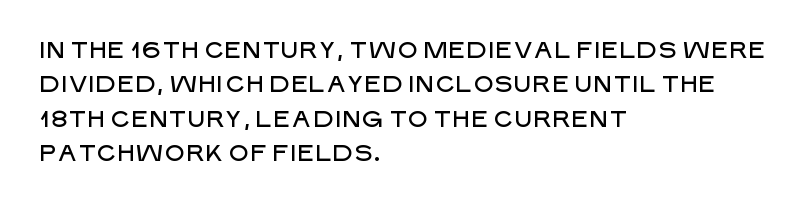
The image shows 23 px text type, upright; set left-aligned, normal line spacing (1.5x), normal letter spacing, not underlined.
